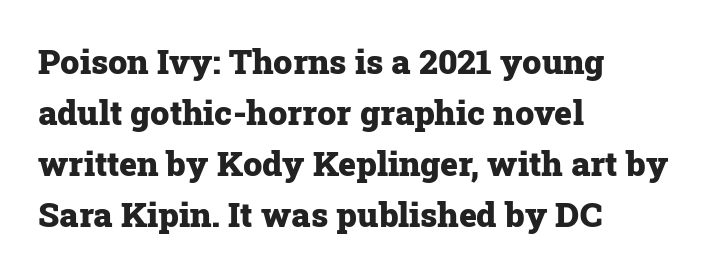
{"serif": "yes", "italic": "no", "bold": "yes", "weight": "heavy", "width": "normal", "stroke_contrast": "low", "x_height": "medium", "monospaced": "no", "underline": "no", "align": "left", "line_spacing": "normal", "line_spacing_ratio": 1.5, "letter_spacing": "normal", "letter_spacing_em": 0.0, "glyph_px": 34}
